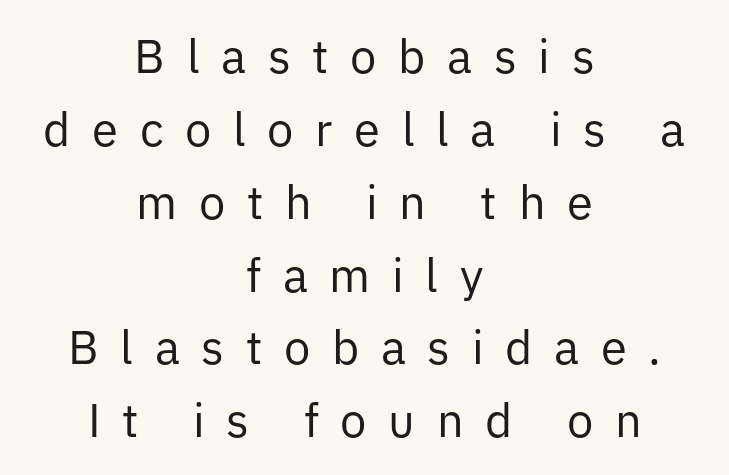
Leading matches the norm, producing a regular column. The tracking jumps out immediately: characters are airy and widely separated. Descenders are the only things crossing below the line. I'd call this a sans setting — the letters go barefoot. Weight: not bold — regular or lighter.
